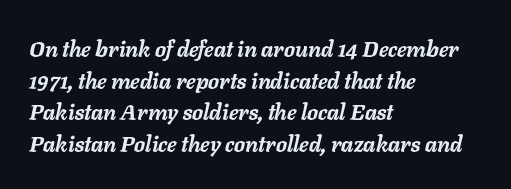
The characters look thick and weighty, a clear bold. Line starts are locked; line ends wander. Standard letterfit; no display-style spreading of the glyphs. The lettering tilts uniformly, giving the passage an italic look. Honestly, there is no underline to notice here at all. These lines sit exactly where default settings would place them.
